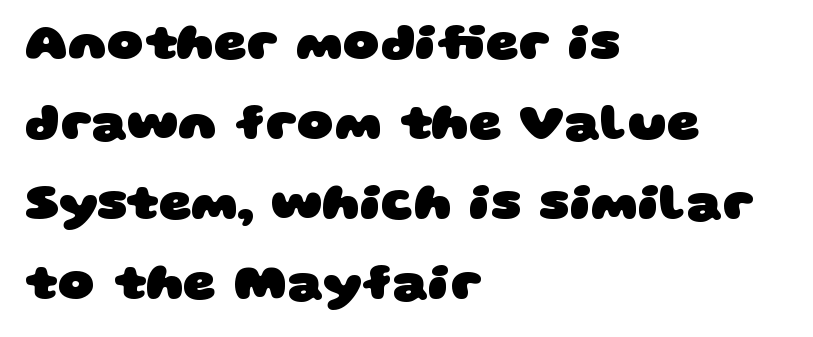
{"serif": "no", "bold": "yes", "weight": "heavy", "width": "wide", "stroke_contrast": "low", "x_height": "large", "monospaced": "no", "underline": "no", "align": "left", "line_spacing": "normal", "line_spacing_ratio": 1.57, "letter_spacing": "normal", "letter_spacing_em": 0.0, "glyph_px": 51}
